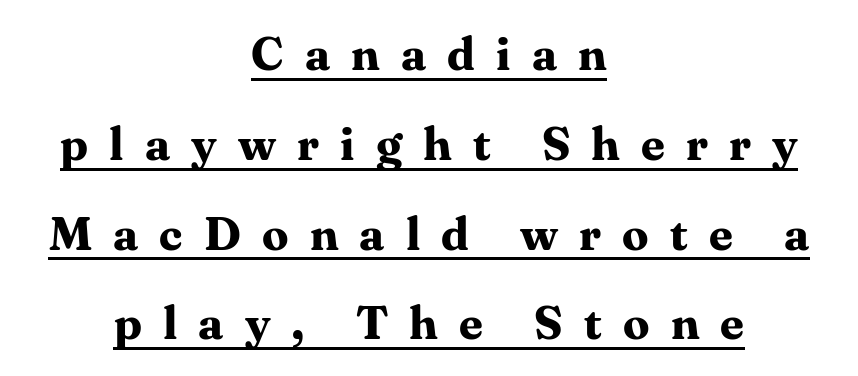
Q: Is the text bold? A: Yes.
Q: Is the text italic (slanted)? A: No, it is upright.
Q: Is the typeface a serif or a sans-serif typeface? A: Serif.
Q: Is the text underlined? A: Yes.
Q: How is the paragraph aligned? A: Centered.
Q: Is the spacing between letters normal or unusually wide? A: Unusually wide.
Q: Is the spacing between lines tight, normal or loose? A: Loose.
Q: Width (condensed, normal, or wide)? A: Normal.
Q: Stroke contrast? A: Medium.
Q: x-height? A: Medium.
Q: Monospaced? A: No.
